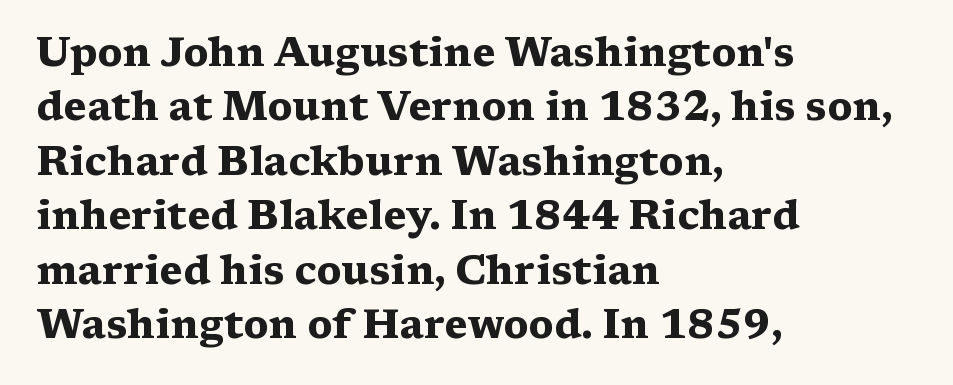
The specimen reads as upright at a glance. Observe the ordinary spacing: letters are neighbours, not strangers. Are there feet on the stems? There are — it's a serif. Honestly, there is no underline to notice here at all. Notice how descenders clear the ascenders below comfortably — that's standard leading.
